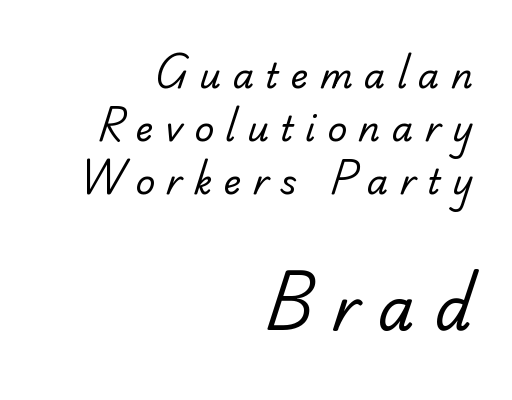
{"serif": "yes", "bold": "no", "weight": "regular", "width": "normal", "stroke_contrast": "low", "x_height": "small", "monospaced": "no", "underline": "no", "align": "right", "line_spacing": "normal", "line_spacing_ratio": 1.56, "letter_spacing": "wide", "letter_spacing_em": 0.34, "larger_block": "second", "size_ratio": 1.74, "glyph_px": 59}
